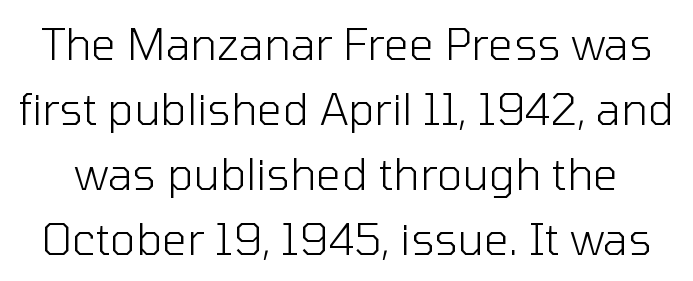
Q: Is the text bold? A: No.
Q: Is the text italic (slanted)? A: No, it is upright.
Q: Is the typeface a serif or a sans-serif typeface? A: Sans-serif.
Q: Is the text underlined? A: No.
Q: Is the spacing between letters normal or unusually wide? A: Normal.
Q: Is the spacing between lines tight, normal or loose? A: Normal.
Q: Width (condensed, normal, or wide)? A: Normal.
Q: Stroke contrast? A: Low.
Q: x-height? A: Medium.
Q: Monospaced? A: No.
